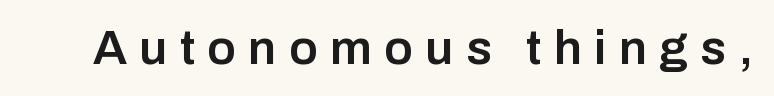
Q: Is the text bold? A: Semi-bold.
Q: Is the text italic (slanted)? A: No, it is upright.
Q: Is the typeface a serif or a sans-serif typeface? A: Sans-serif.
Q: Is the text underlined? A: No.
Q: Is the spacing between letters normal or unusually wide? A: Unusually wide.
Q: Width (condensed, normal, or wide)? A: Normal.
Q: Stroke contrast? A: Low.
Q: x-height? A: Medium.
Q: Monospaced? A: No.
